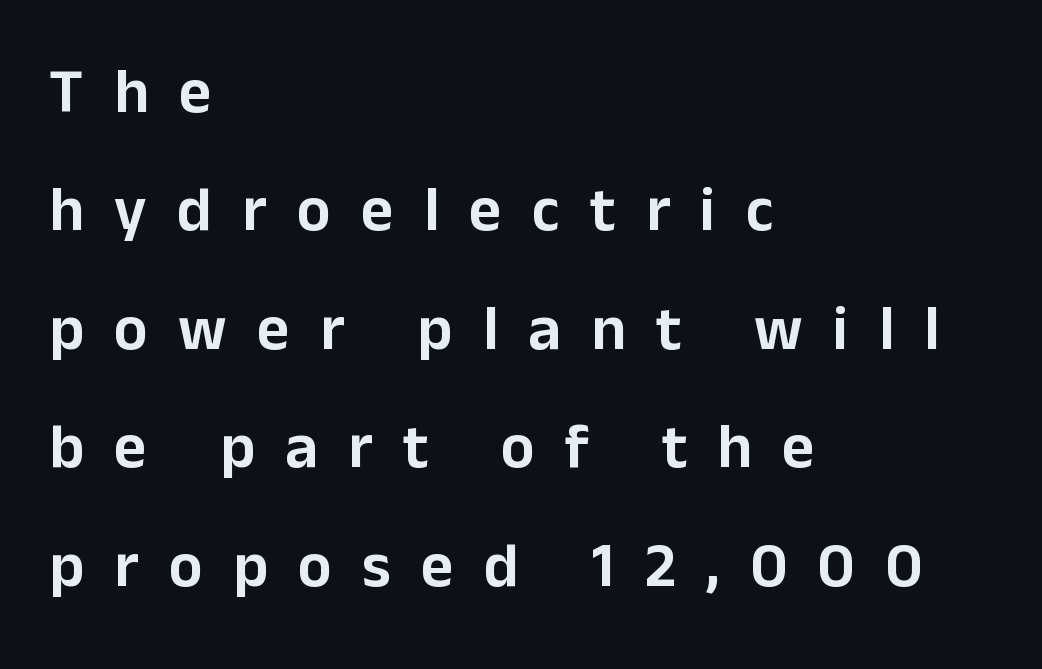
The image shows 63 px sans-serif type, upright; set left-aligned, line spacing 1.88x, unusually wide letter spacing (+0.48 em), not underlined; low stroke contrast and a medium x-height.
